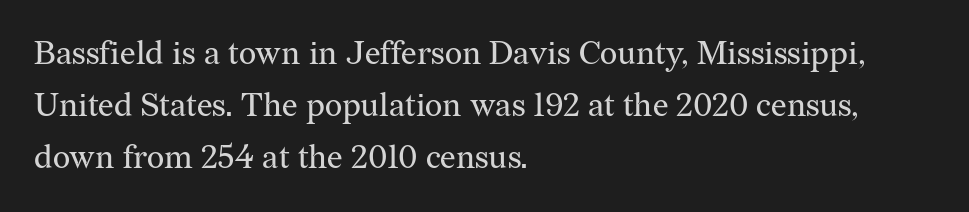
The image shows 33 px regular-weight serif type, upright; set left-aligned, normal line spacing (1.57x), normal letter spacing, not underlined; medium stroke contrast and a medium x-height.
